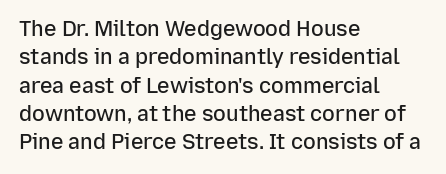
The lines are quadded left. Quick note: not italic, upright. Heft: intermediate — a semibold. Letter spacing: default. Each row of text sits above clean, open space.
